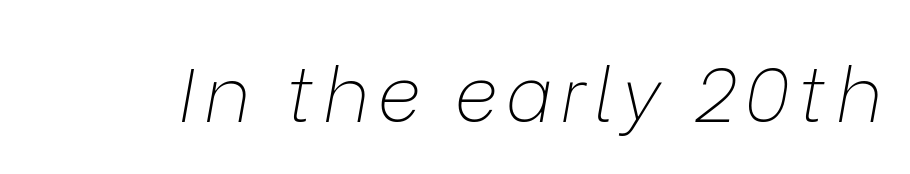
The image shows 76 px thin type, italic (leaning right); set not underlined; low stroke contrast and a medium x-height.
